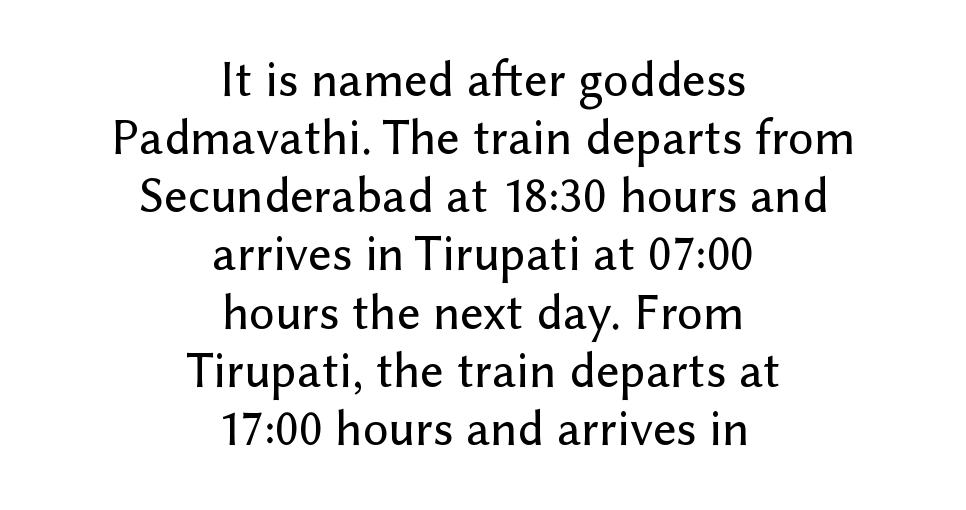
{"serif": "no", "italic": "no", "width": "normal", "stroke_contrast": "low", "x_height": "medium", "monospaced": "no", "underline": "no", "align": "center", "line_spacing": "tight", "line_spacing_ratio": 1.14, "letter_spacing": "normal", "letter_spacing_em": 0.0, "glyph_px": 51}
